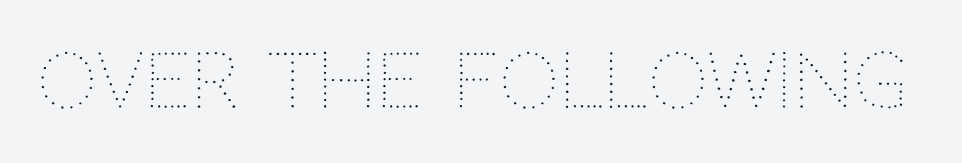
{"italic": "no", "bold": "no", "weight": "thin", "width": "normal", "stroke_contrast": "medium", "x_height": "large", "monospaced": "no", "underline": "no", "letter_spacing": "normal", "letter_spacing_em": 0.0, "glyph_px": 75}
